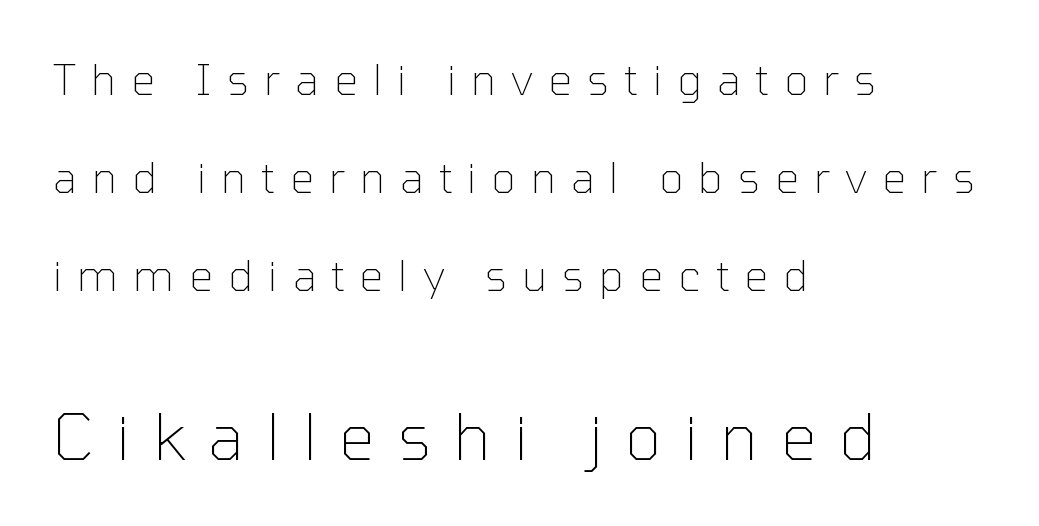
Quick note: not italic, upright. Proportional: the letters do not fall into vertical columns. A typesetter would label this face a sans. This sample uses expanded letter spacing, leaving extra air between glyphs.
